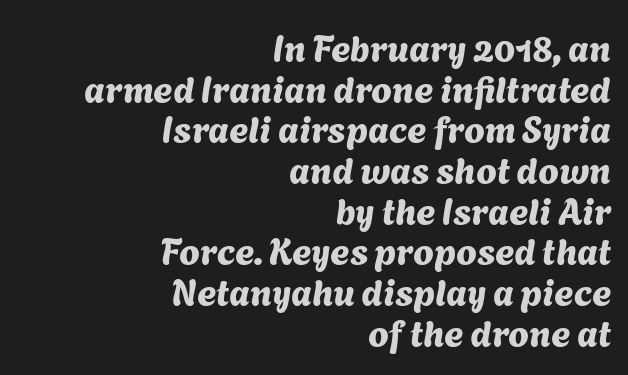
Leftover space on each line is placed entirely before the opening word. Does the type have serifs? No, each stem ends abruptly. Whoever set this chose condensed vertical rhythm over breathing room. You could call the tracking neutral — neither tight nor loose. Descenders are the only things crossing below the line.
